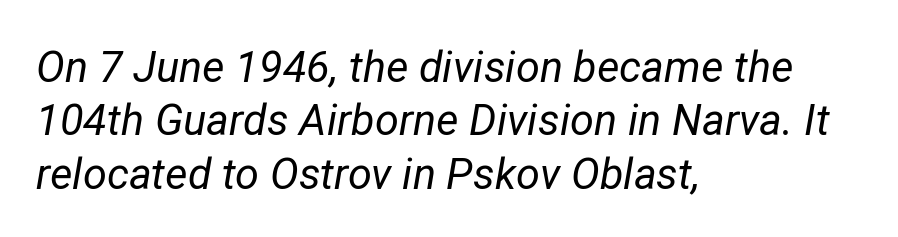
The image shows 43 px regular-weight type, italic (leaning right); set left-aligned, line spacing 1.24x, normal letter spacing, not underlined; low stroke contrast and a medium x-height.
